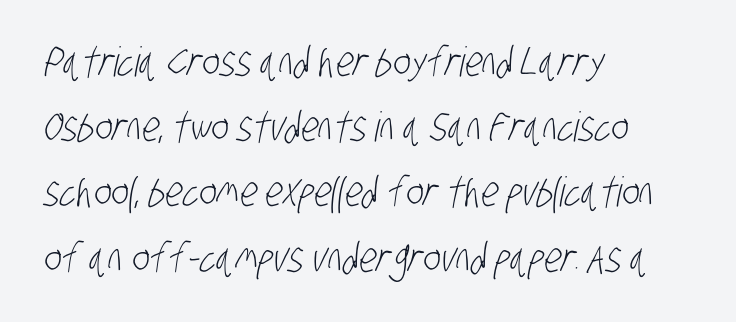
Q: Is the text bold? A: No.
Q: Is the typeface a serif or a sans-serif typeface? A: Sans-serif.
Q: Is the text underlined? A: No.
Q: How is the paragraph aligned? A: Left-aligned.
Q: Is the spacing between letters normal or unusually wide? A: Normal.
Q: Is the spacing between lines tight, normal or loose? A: Normal.
Q: Width (condensed, normal, or wide)? A: Condensed.
Q: Stroke contrast? A: Low.
Q: x-height? A: Large.
Q: Monospaced? A: No.
